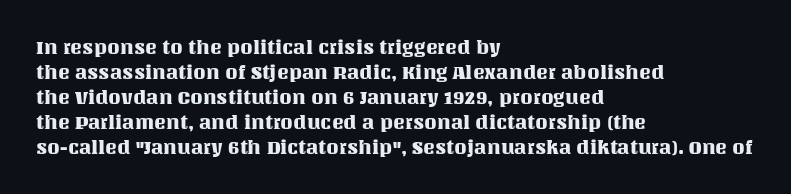
{"italic": "no", "underline": "no", "align": "left", "line_spacing": "normal", "line_spacing_ratio": 1.25, "letter_spacing": "normal", "letter_spacing_em": 0.0, "glyph_px": 20}
